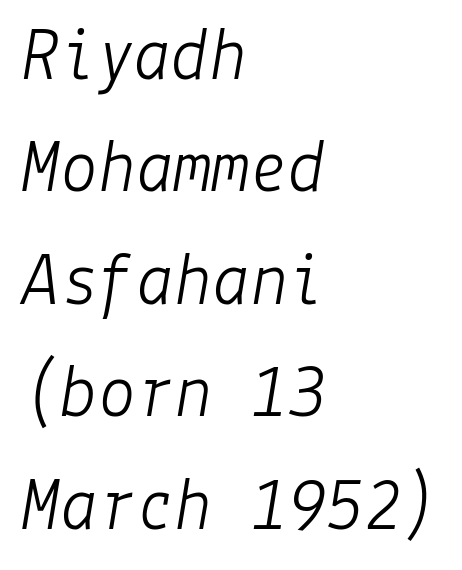
The image shows 76 px light type, italic (leaning right); set left-aligned, normal line spacing (1.48x), normal letter spacing, not underlined; low stroke contrast and a medium x-height.
